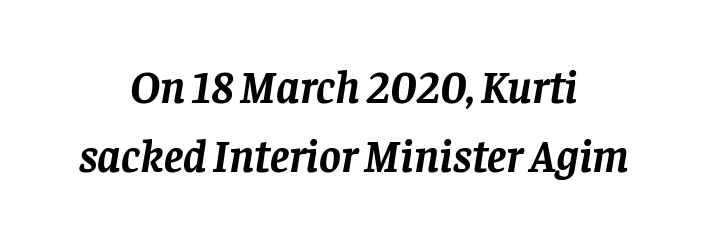
Q: Is the text bold? A: Yes.
Q: Is the text italic (slanted)? A: Yes, it leans right by about 8 degrees.
Q: Is the typeface a serif or a sans-serif typeface? A: Serif.
Q: Is the text underlined? A: No.
Q: How is the paragraph aligned? A: Centered.
Q: Is the spacing between letters normal or unusually wide? A: Normal.
Q: Is the spacing between lines tight, normal or loose? A: Normal.
Q: Width (condensed, normal, or wide)? A: Normal.
Q: Stroke contrast? A: Low.
Q: x-height? A: Large.
Q: Monospaced? A: No.
